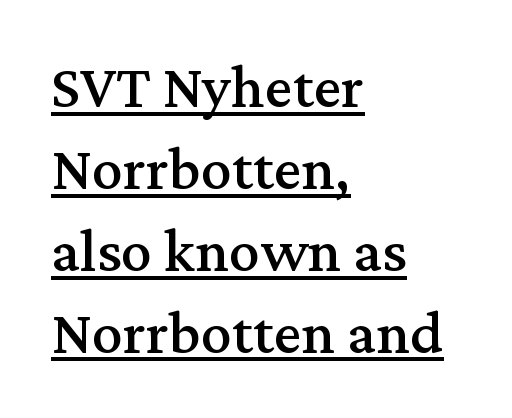
The image shows 62 px serif type, upright; set left-aligned, normal line spacing (1.32x), normal letter spacing, underlined; medium stroke contrast and a medium x-height.
